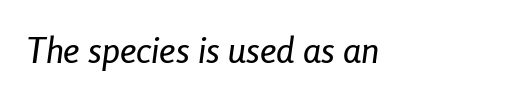
No extra tracking has been applied to these lines. These lines were composed using italics. Spacing verdict: proportional, widths tailored to each character. Underline: absent.
